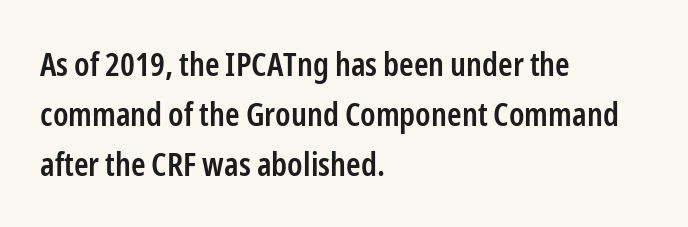
{"serif": "no", "italic": "no", "bold": "semi", "weight": "semibold", "width": "condensed", "stroke_contrast": "low", "x_height": "medium", "monospaced": "no", "underline": "no", "align": "left", "line_spacing": "normal", "line_spacing_ratio": 1.52, "letter_spacing": "normal", "letter_spacing_em": 0.0, "glyph_px": 33}
